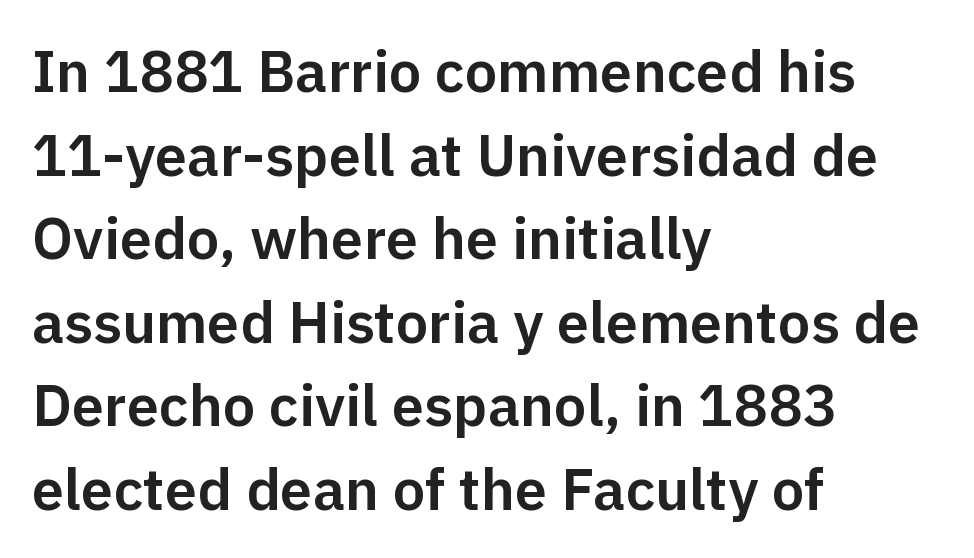
Q: Is the text italic (slanted)? A: No, it is upright.
Q: Is the typeface a serif or a sans-serif typeface? A: Sans-serif.
Q: Is the text underlined? A: No.
Q: How is the paragraph aligned? A: Left-aligned.
Q: Is the spacing between letters normal or unusually wide? A: Normal.
Q: Is the spacing between lines tight, normal or loose? A: Normal.
Q: Width (condensed, normal, or wide)? A: Normal.
Q: Stroke contrast? A: Low.
Q: x-height? A: Medium.
Q: Monospaced? A: No.
